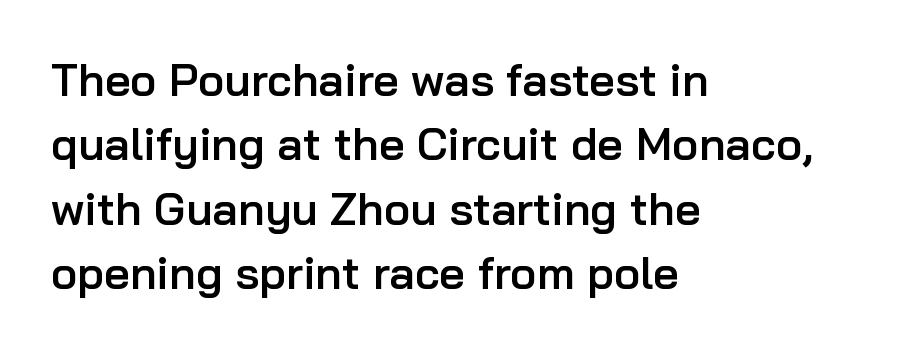
Q: Is the text bold? A: Semi-bold.
Q: Is the text italic (slanted)? A: No, it is upright.
Q: Is the typeface a serif or a sans-serif typeface? A: Sans-serif.
Q: Is the text underlined? A: No.
Q: How is the paragraph aligned? A: Left-aligned.
Q: Is the spacing between letters normal or unusually wide? A: Normal.
Q: Is the spacing between lines tight, normal or loose? A: Normal.
Q: Width (condensed, normal, or wide)? A: Normal.
Q: Stroke contrast? A: Low.
Q: x-height? A: Medium.
Q: Monospaced? A: No.
